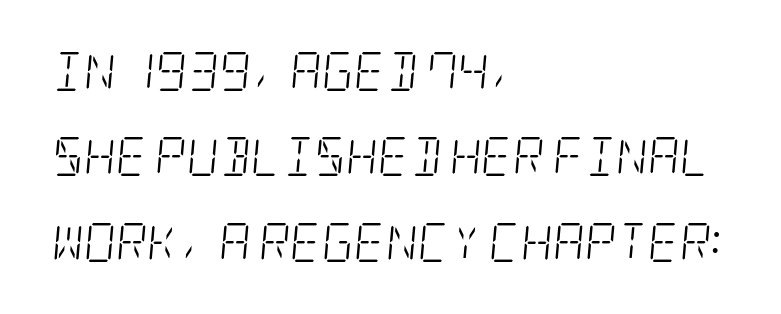
Q: Is the text bold? A: No.
Q: Is the text italic (slanted)? A: Yes, it leans right by about 5 degrees.
Q: Is the typeface a serif or a sans-serif typeface? A: Serif.
Q: Is the text underlined? A: No.
Q: How is the paragraph aligned? A: Left-aligned.
Q: Is the spacing between letters normal or unusually wide? A: Normal.
Q: Is the spacing between lines tight, normal or loose? A: Loose.
Q: Width (condensed, normal, or wide)? A: Condensed.
Q: Stroke contrast? A: Low.
Q: x-height? A: Large.
